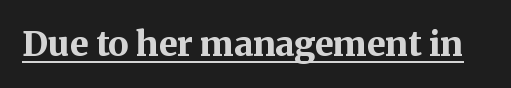
{"serif": "yes", "italic": "no", "bold": "yes", "weight": "bold", "width": "normal", "stroke_contrast": "medium", "x_height": "medium", "monospaced": "no", "underline": "yes", "letter_spacing": "normal", "letter_spacing_em": 0.0, "glyph_px": 34}
